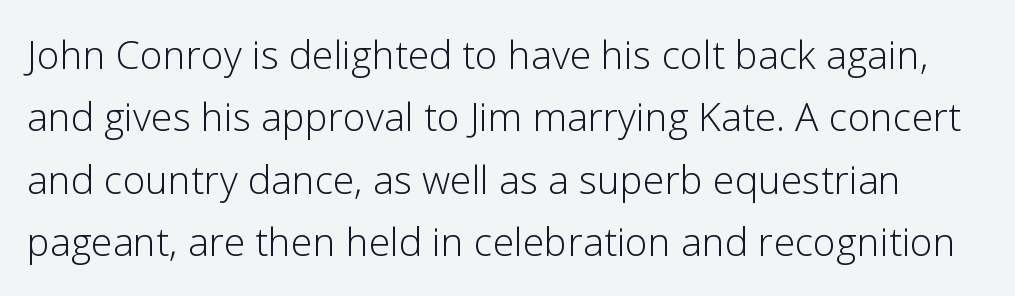
The image shows 39 px light sans-serif type, upright; set normal line spacing (1.6x), normal letter spacing, not underlined; low stroke contrast and a medium x-height.
